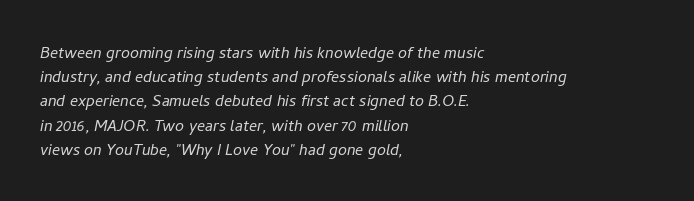
The image shows 20 px text type, italic (leaning right); set left-aligned, line spacing 1.21x, normal letter spacing, not underlined.
